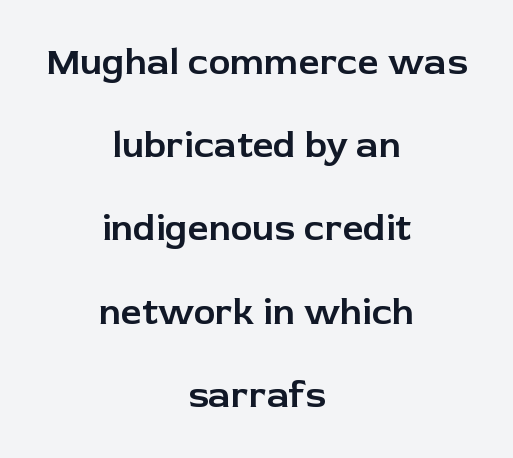
The image shows 37 px sans-serif type, upright; set centered, loose line spacing (2.25x), normal letter spacing, not underlined; low stroke contrast and a medium x-height.
